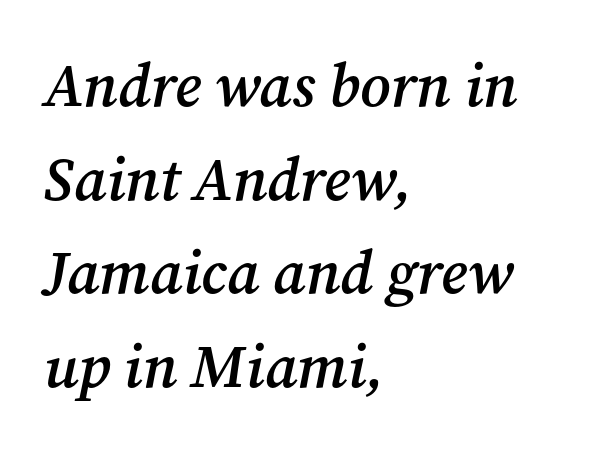
Q: Is the text bold? A: Semi-bold.
Q: Is the text italic (slanted)? A: Yes, it leans right by about 12 degrees.
Q: Is the typeface a serif or a sans-serif typeface? A: Serif.
Q: Is the text underlined? A: No.
Q: How is the paragraph aligned? A: Left-aligned.
Q: Is the spacing between letters normal or unusually wide? A: Normal.
Q: Is the spacing between lines tight, normal or loose? A: Normal.
Q: Width (condensed, normal, or wide)? A: Normal.
Q: Stroke contrast? A: Medium.
Q: x-height? A: Medium.
Q: Monospaced? A: No.
